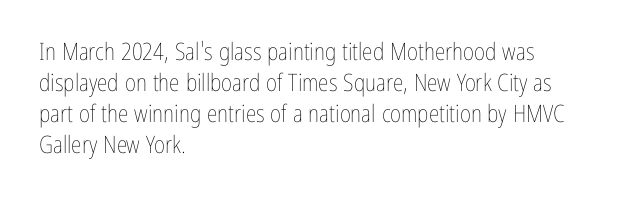
The image shows 24 px text type, upright; set left-aligned, normal line spacing (1.29x), normal letter spacing, not underlined.
